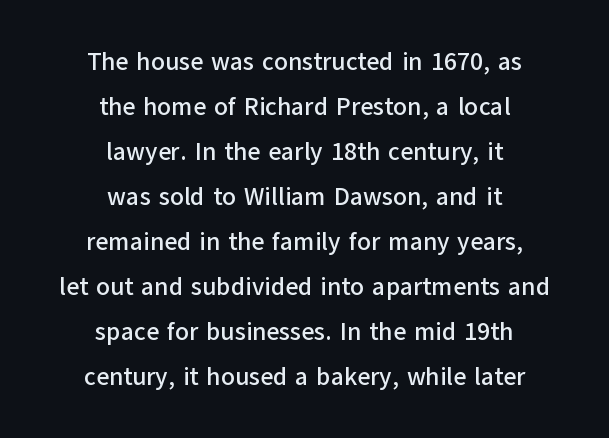
Check under the words: just untouched page. Horizontally, the lines are justified to the midpoint only. No extra tracking has been applied to these lines. If you drew a line through each stem, it would be perfectly vertical.
